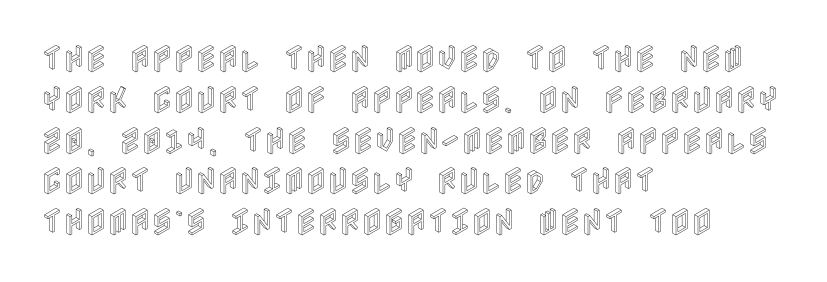
Q: Is the text italic (slanted)? A: No, it is upright.
Q: Is the text underlined? A: No.
Q: How is the paragraph aligned? A: Left-aligned.
Q: Is the spacing between letters normal or unusually wide? A: Normal.
Q: Is the spacing between lines tight, normal or loose? A: Normal.
Q: Width (condensed, normal, or wide)? A: Condensed.
Q: x-height? A: Large.
